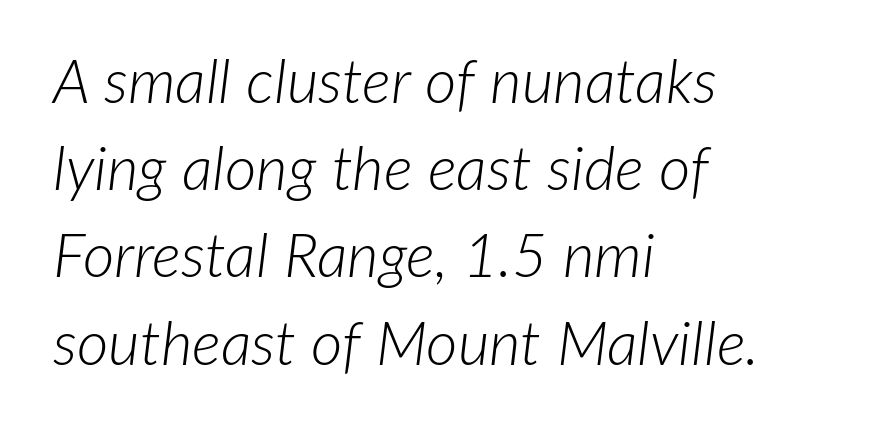
Tracking value appears to be zero — textbook default spacing. The rendering uses natural spacing where letterforms have individual widths. This sample is left-justified, so line endings fall wherever the words run out. Rule under the text: the space is simply empty. This reads as an unemphasized weight, regular at the heaviest.
